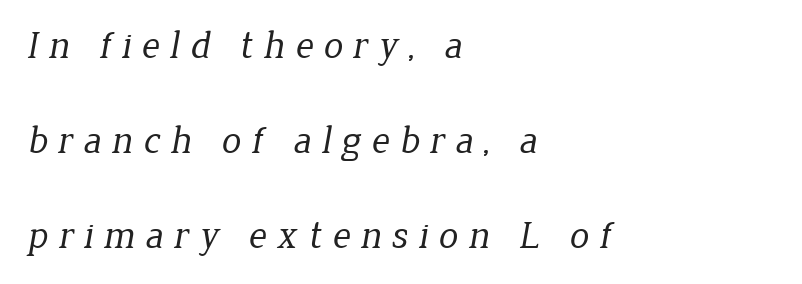
Line spacing here is loose. Each letter's strokes conclude with small projecting serifs. Think of a printed novel: that variable character pitch is what you see here. The space directly below the letters is spotless. Letter spacing: wide. The setting favours the left margin, as ordinary paragraphs usually do.
